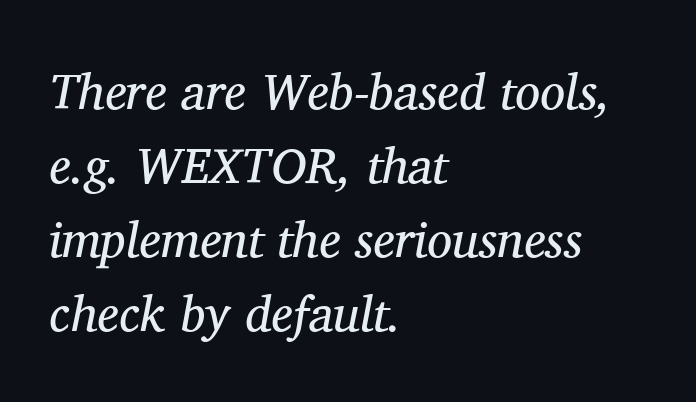
The designer went with a serif here, giving each stem small feet. Left-aligned paragraph, ragged on the right. Vertical stems look standard width or narrower in stroke. This rendering leaves character spacing at its baseline value. The face used here is proportionally spaced, like ordinary book or web type. Honestly, there is no underline to notice here at all.
